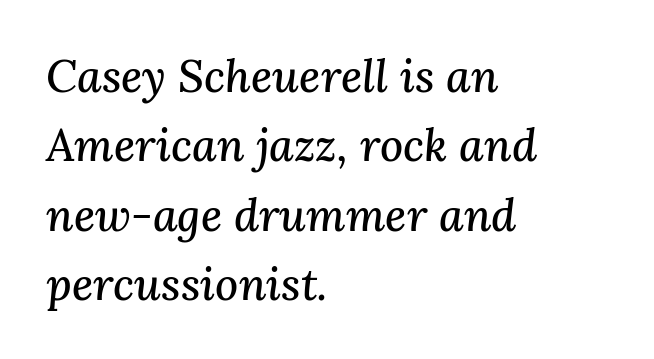
The tracking reads as untouched default to a designer's eye. A normal amount of white space separates one row of letters from the next. A typesetter would call this proportional, since set widths differ per character. Type style note: has serifs. The compositor pushed each line to the left boundary.
